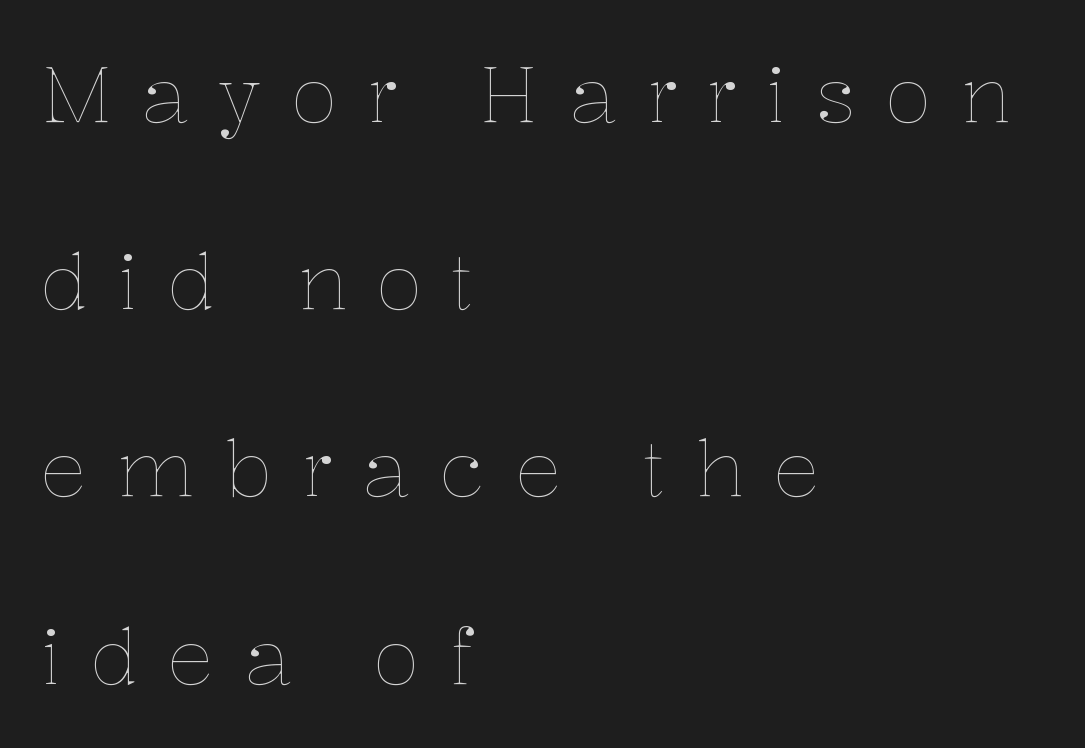
The cut favours lightness, reaching ordinary text weight at its darkest. Loosely led — the rows are spread out. The rendering uses natural spacing where letterforms have individual widths. This sample uses expanded letter spacing, leaving extra air between glyphs. Style check: upright. Left-aligned paragraph, ragged on the right.
